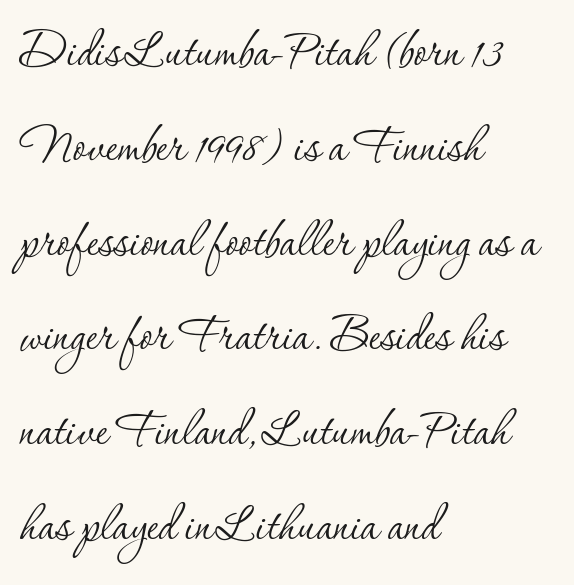
The compositor pushed each line to the left boundary. The letterforms sit shoulder to shoulder at normal distance. These lines are composed in type with serifs. The typesetting does not lean heavy: it is not bold. The words here are not underlined.
